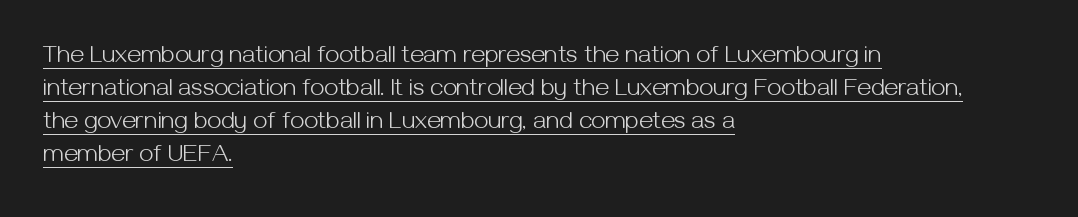
The image shows 25 px text type, upright; set left-aligned, normal line spacing (1.32x), normal letter spacing, underlined.
